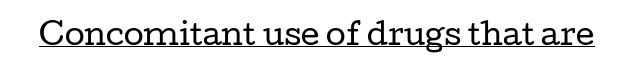
Q: Is the text bold? A: No.
Q: Is the text italic (slanted)? A: No, it is upright.
Q: Is the typeface a serif or a sans-serif typeface? A: Serif.
Q: Is the text underlined? A: Yes.
Q: Is the spacing between letters normal or unusually wide? A: Normal.
Q: Width (condensed, normal, or wide)? A: Wide.
Q: Stroke contrast? A: Low.
Q: x-height? A: Medium.
Q: Monospaced? A: No.
